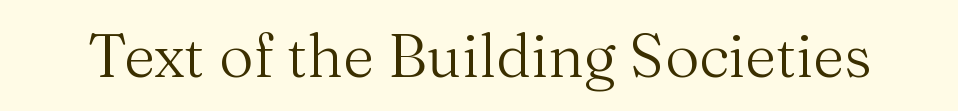
Q: Is the text bold? A: No.
Q: Is the text italic (slanted)? A: No, it is upright.
Q: Is the typeface a serif or a sans-serif typeface? A: Serif.
Q: Is the text underlined? A: No.
Q: Is the spacing between letters normal or unusually wide? A: Normal.
Q: Width (condensed, normal, or wide)? A: Normal.
Q: Stroke contrast? A: Medium.
Q: x-height? A: Medium.
Q: Monospaced? A: No.
